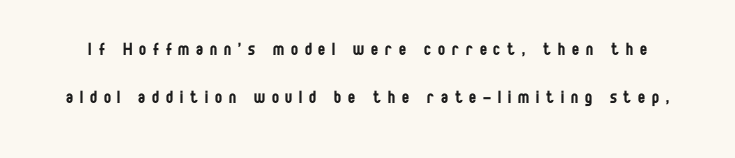
{"italic": "no", "bold": "no", "underline": "no", "line_spacing": "loose", "line_spacing_ratio": 2.28, "letter_spacing": "wide", "letter_spacing_em": 0.33, "glyph_px": 21}
